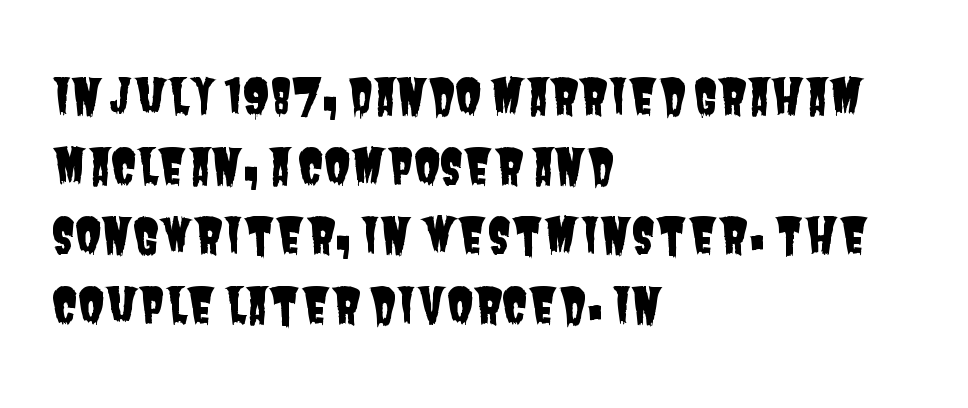
Q: Is the typeface a serif or a sans-serif typeface? A: Sans-serif.
Q: Is the text underlined? A: No.
Q: How is the paragraph aligned? A: Left-aligned.
Q: Is the spacing between letters normal or unusually wide? A: Normal.
Q: Is the spacing between lines tight, normal or loose? A: Normal.
Q: Width (condensed, normal, or wide)? A: Condensed.
Q: Stroke contrast? A: Low.
Q: x-height? A: Large.
Q: Monospaced? A: No.
